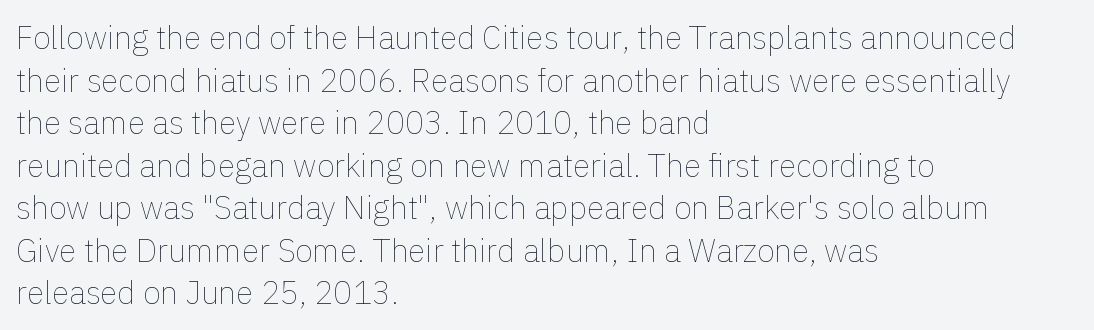
The image shows 32 px thin type, upright; set left-aligned, normal line spacing (1.33x), normal letter spacing, not underlined; a medium x-height.
